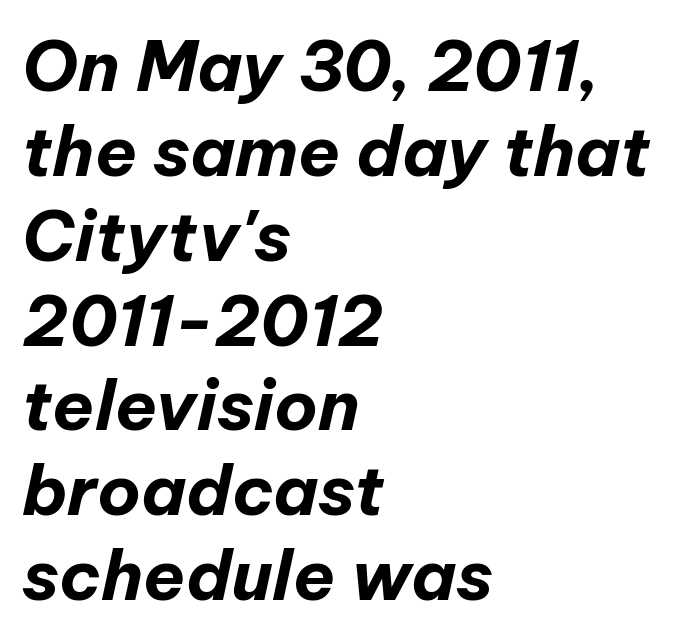
Q: Is the text bold? A: Yes.
Q: Is the text italic (slanted)? A: Yes, it leans right by about 12 degrees.
Q: Is the text underlined? A: No.
Q: How is the paragraph aligned? A: Left-aligned.
Q: Is the spacing between letters normal or unusually wide? A: Normal.
Q: Width (condensed, normal, or wide)? A: Normal.
Q: Stroke contrast? A: Low.
Q: x-height? A: Medium.
Q: Monospaced? A: No.
